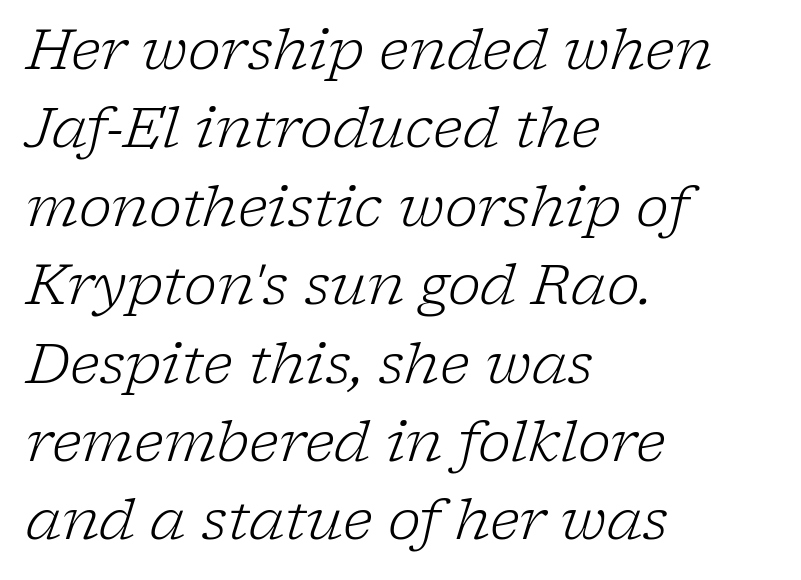
Regarding leading, the lines here are spaced in the standard way. Does the copy run flush right? No — it runs flush left. Type style note: has serifs. Each letter keeps its own natural width here, so spacing adapts to shape. Stem width sits at or under what a default text font uses. Has an underline been added? It has not.
